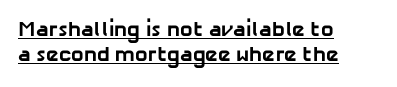
The image shows 21 px bold type; set left-aligned, line spacing 1.21x, normal letter spacing, underlined.
